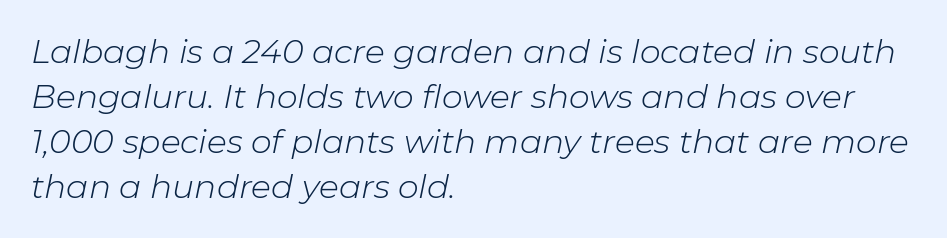
{"italic": "yes", "lean": "right", "slant_degrees": 11, "bold": "no", "weight": "light", "width": "normal", "stroke_contrast": "low", "x_height": "medium", "monospaced": "no", "underline": "no", "align": "left", "line_spacing": "normal", "line_spacing_ratio": 1.36, "letter_spacing": "normal", "letter_spacing_em": 0.0, "glyph_px": 33}
